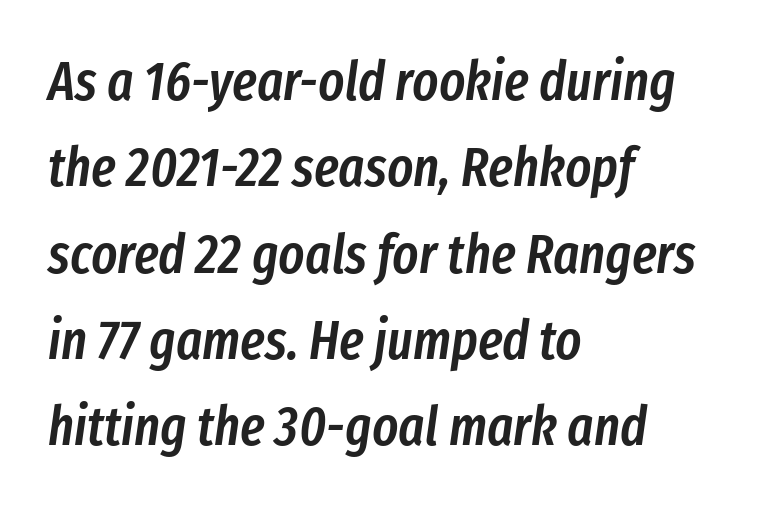
The rendering anchors every line to the left-hand side. The face used here is proportionally spaced, like ordinary book or web type. A fair bit of extra ink — the face is semibold, not bold. The rendering keeps characters at their native spacing. A bare baseline throughout the passage.
